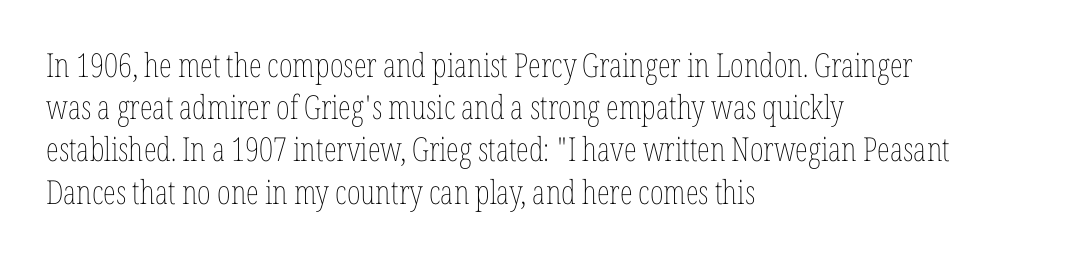
The image shows 33 px thin, condensed type, upright; set left-aligned, normal line spacing (1.28x), normal letter spacing, not underlined; low stroke contrast and a medium x-height.
